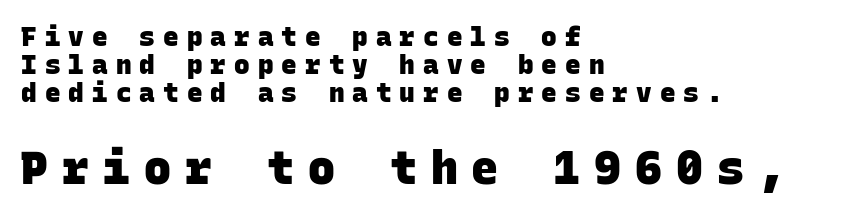
A student would notice the bottom passage is typeset larger than what precedes it. Every row of glyphs begins at an identical x-position on the left. The face used here is a sans, in the tradition of grotesques and geometrics. This rendering widens character spacing well past its baseline value. The face used here has the dense, thick strokes of a bold. The designer dialed line spacing down below the default.
